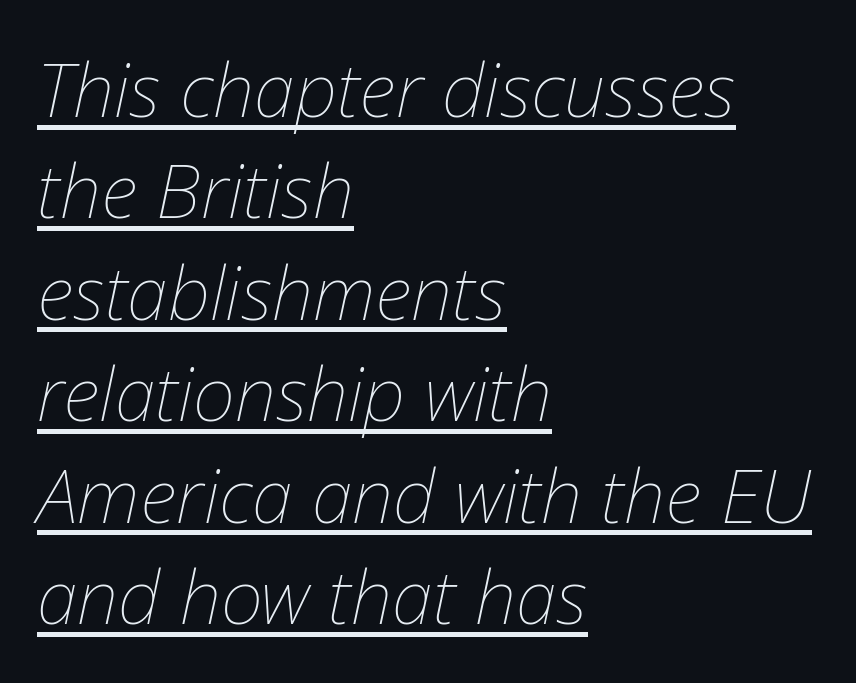
Is the block centered? No — it sits flush against the left margin. A typographer would call this underscored text. Does the leading feel generous? No, just average. There is no visible air inserted between adjacent glyphs.
